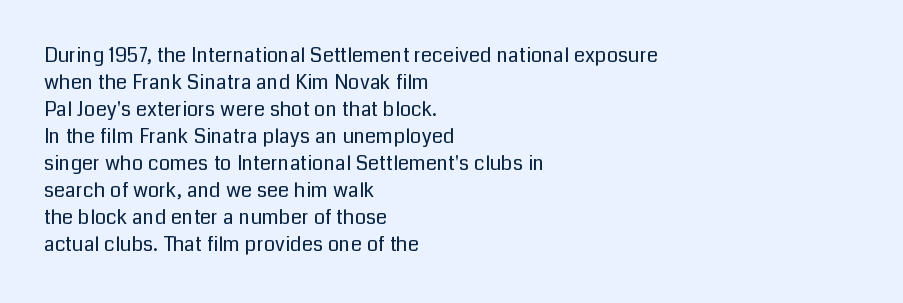
The image shows 20 px text type, upright; set left-aligned, normal line spacing (1.35x), normal letter spacing, not underlined.
